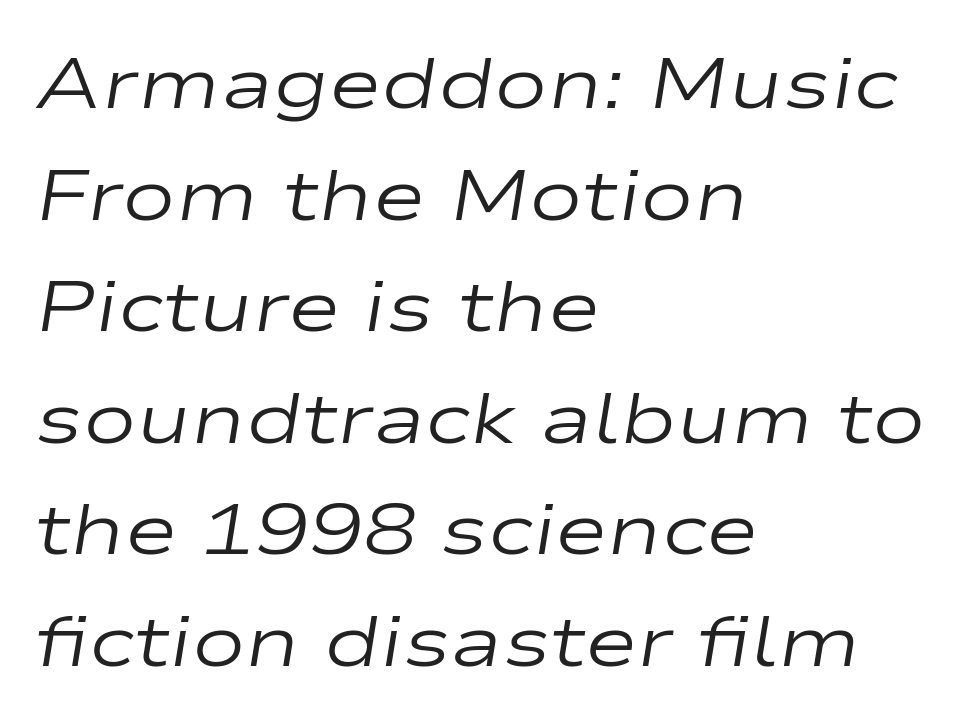
{"italic": "yes", "lean": "right", "slant_degrees": 9, "bold": "no", "weight": "regular", "width": "wide", "stroke_contrast": "low", "x_height": "medium", "monospaced": "no", "underline": "no", "align": "left", "line_spacing": "normal", "line_spacing_ratio": 1.55, "letter_spacing": "normal", "letter_spacing_em": 0.0, "glyph_px": 72}
